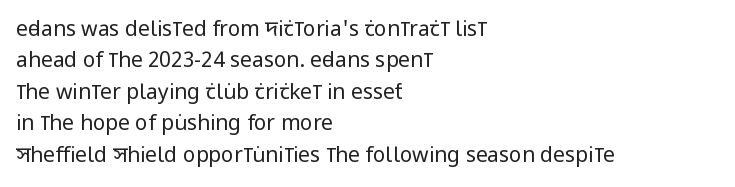
The image shows 21 px text type, upright; set left-aligned, normal line spacing (1.5x), normal letter spacing, not underlined.
